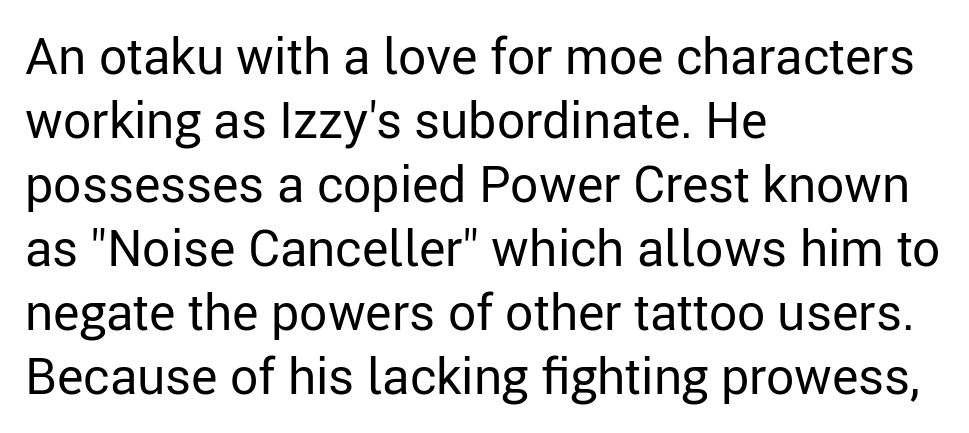
The image shows 50 px regular-weight sans-serif type, upright; set left-aligned, normal line spacing (1.28x), normal letter spacing, not underlined; low stroke contrast and a medium x-height.
